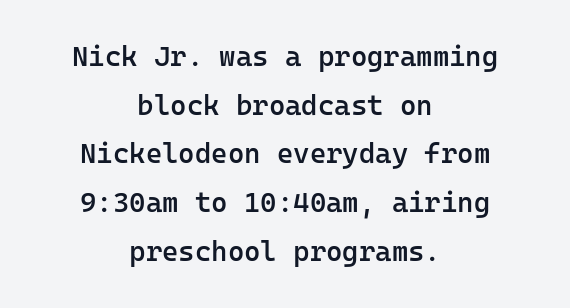
The image shows 28 px semibold sans-serif type, upright, monospaced; set centered, line spacing 1.74x, normal letter spacing, not underlined; low stroke contrast and a medium x-height.
